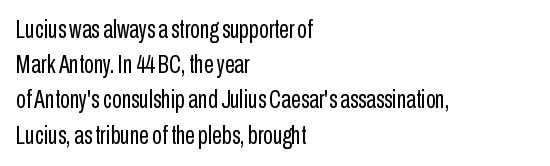
{"italic": "no", "bold": "no", "underline": "no", "align": "left", "line_spacing": "normal", "line_spacing_ratio": 1.41, "letter_spacing": "normal", "letter_spacing_em": 0.0, "glyph_px": 25}
